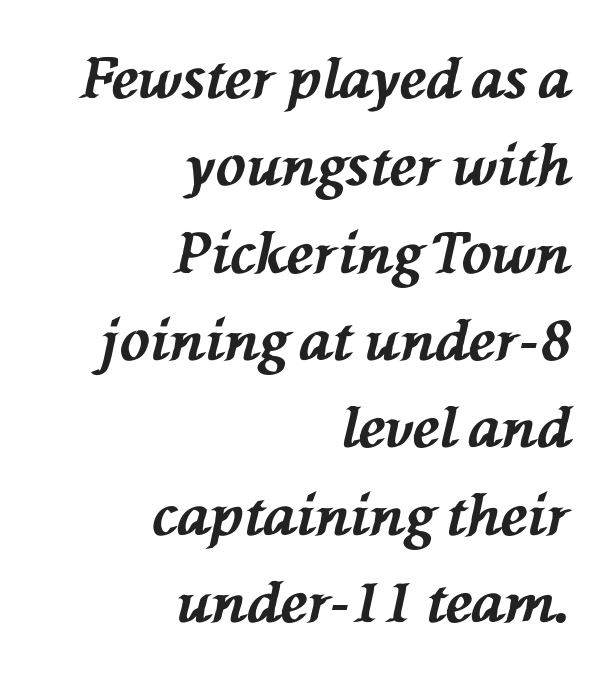
The image shows 56 px bold type, italic (leaning left); set right-aligned, normal line spacing (1.56x), normal letter spacing, not underlined; medium stroke contrast and a medium x-height.
